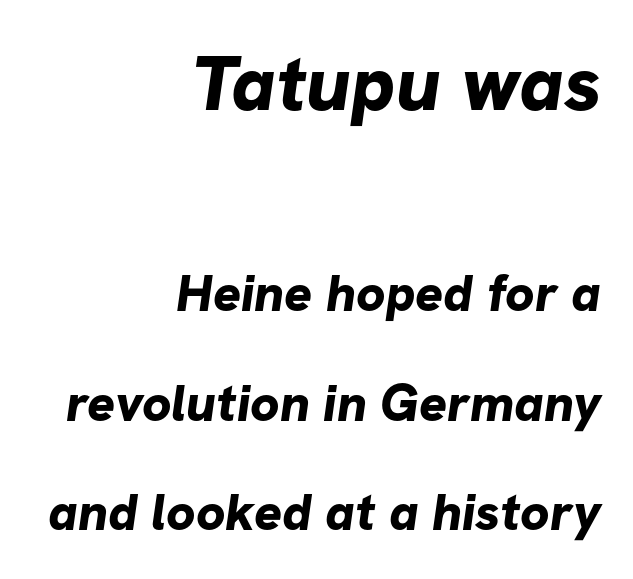
Serifs: no, the terminals of the letterforms are clean. How heavy is the stroke? Heavy — this is a bold. Bigger letters appear in the top chunk; the bottom chunk is reduced. Baseline-to-baseline distance is far greater than the letter height.
